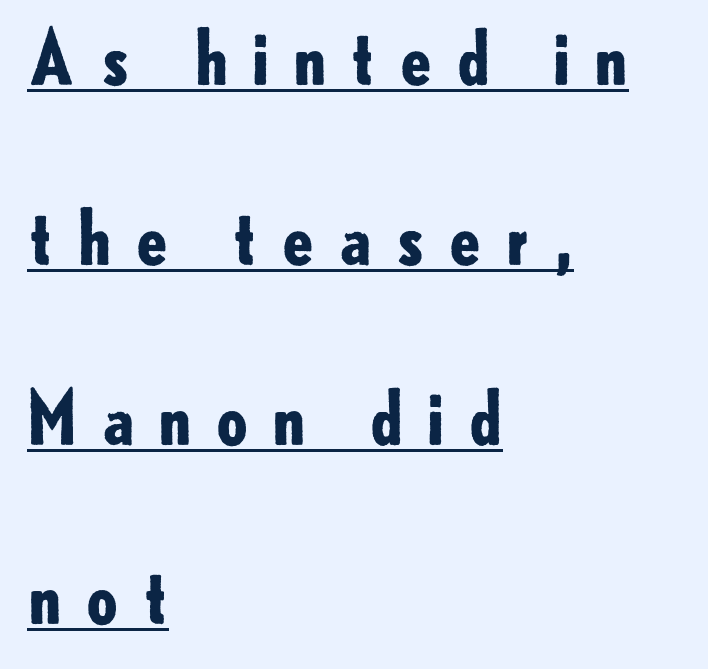
{"serif": "no", "italic": "no", "bold": "yes", "weight": "bold", "width": "normal", "stroke_contrast": "low", "x_height": "small", "monospaced": "no", "underline": "yes", "align": "left", "line_spacing": "loose", "line_spacing_ratio": 2.43, "letter_spacing": "wide", "letter_spacing_em": 0.29, "glyph_px": 74}
